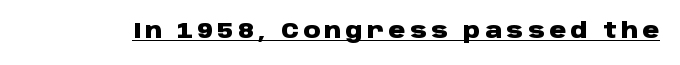
The sample has been set heavy, in full bold. It's the straight-up-and-down kind of type. This sample carries an underscore along the baseline area. Letter spacing: wide.
